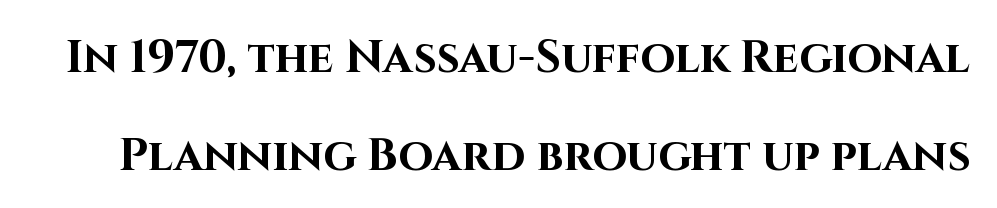
{"serif": "no", "italic": "no", "bold": "yes", "weight": "bold", "width": "normal", "stroke_contrast": "high", "x_height": "large", "monospaced": "no", "underline": "no", "line_spacing": "loose", "line_spacing_ratio": 2.18, "letter_spacing": "normal", "letter_spacing_em": 0.0, "glyph_px": 45}
